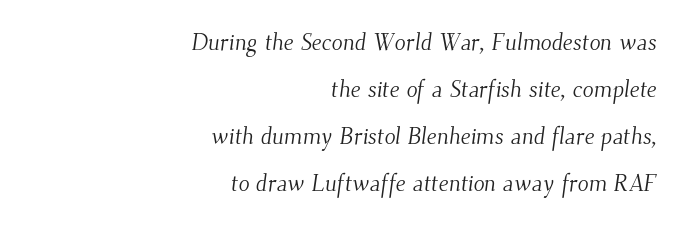
A quiet, ordinary-to-light weight characterises the typeface. The rendering keeps characters at their native spacing. The foot of each line stays bare and open. Compared with typical paragraphs, the rows here are farther apart. The text block is weighted toward the right margin, trailing off unevenly leftward.
